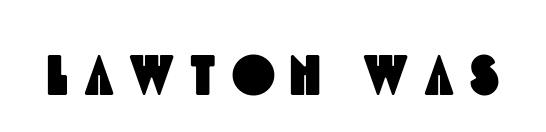
{"serif": "no", "width": "condensed", "x_height": "large", "monospaced": "no", "underline": "no", "letter_spacing": "wide", "letter_spacing_em": 0.27, "glyph_px": 58}
